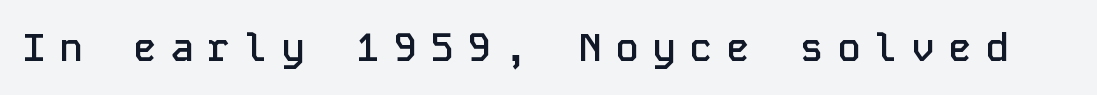
Summary of weight: moderately heavy, a semibold. Just letters on the line, the space beneath them empty. The tracking reads as deliberately expanded to a designer's eye. The rendering shows plain stroke endings on the letterforms — a sans-serif design. Posture: upright roman. Note the uniform advance width — an 'i' takes as much space as an 'm'.
